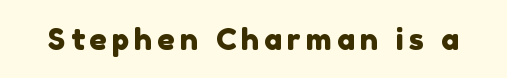
Typographically, this falls in the sans-serif category. The passage shown is typed in a proportional face where columns would drift. Plain, unruled lines of type.
